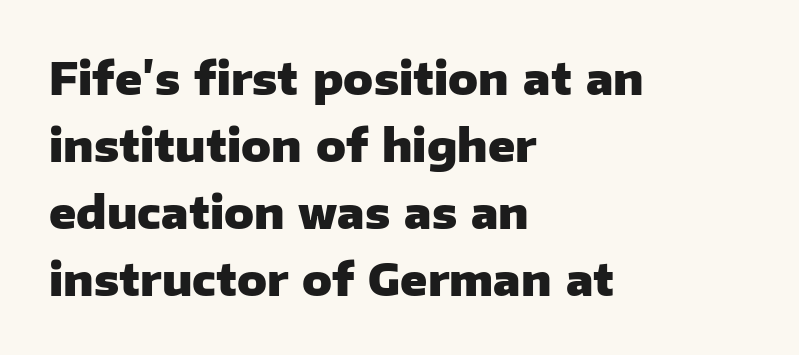
Letter spacing: default. Italic? Not at all — the glyphs are vertical. As a designer I'd log this as weight 700, bold. If you drew a ruler down the left edge, every line would touch it.
